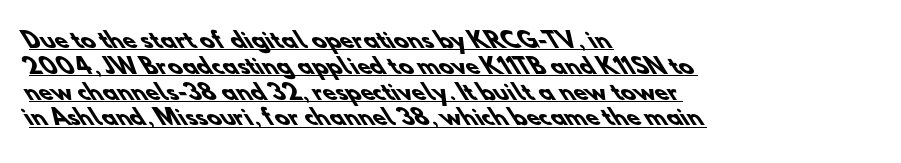
{"bold": "yes", "underline": "yes", "align": "left", "line_spacing_ratio": 1.23, "letter_spacing": "normal", "letter_spacing_em": 0.0, "glyph_px": 21}
